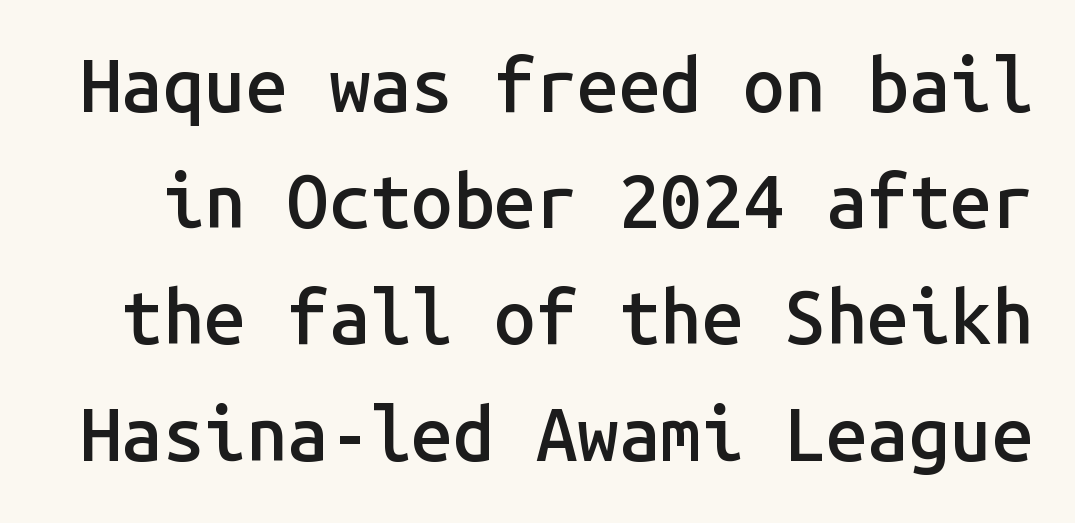
{"serif": "no", "italic": "no", "bold": "semi", "weight": "semibold", "width": "normal", "stroke_contrast": "low", "x_height": "medium", "monospaced": "yes", "underline": "no", "line_spacing": "normal", "line_spacing_ratio": 1.57, "letter_spacing": "normal", "letter_spacing_em": 0.0, "glyph_px": 74}
